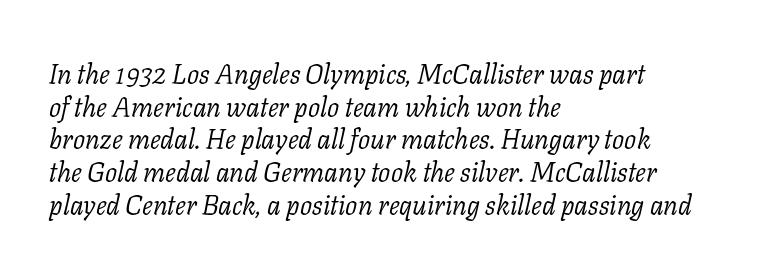
Q: Is the text bold? A: No.
Q: Is the text italic (slanted)? A: Yes, it leans right by about 11 degrees.
Q: Is the text underlined? A: No.
Q: How is the paragraph aligned? A: Left-aligned.
Q: Is the spacing between letters normal or unusually wide? A: Normal.
